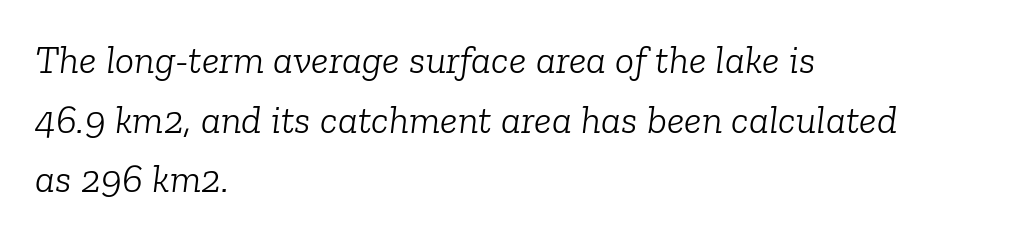
Alignment: flush left. Unmarked baselines from the first word to the last. The lines sit at an ordinary, default distance from one another. Caption: face not bold, strokes unweighted. What stands out about the letter spacing? Nothing — it is the standard amount.
